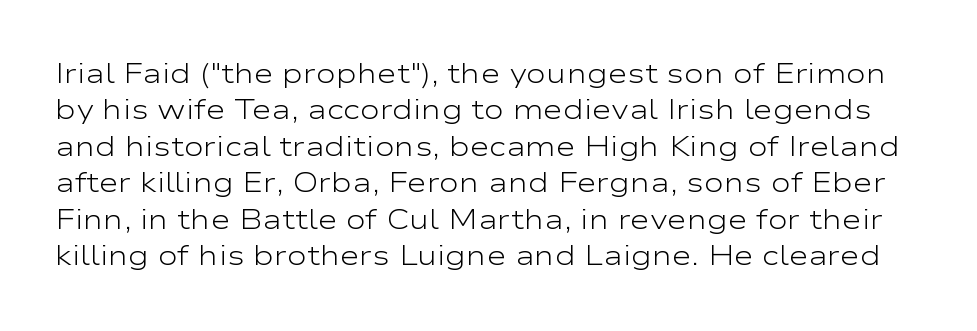
The zone under the glyphs is completely vacant. These lines keep a tight, regular rhythm from letter to letter. Counters stay open thanks to moderate or lighter strokes. Evenly set lines give the paragraph a standard silhouette. It's the straight-up-and-down kind of type.
